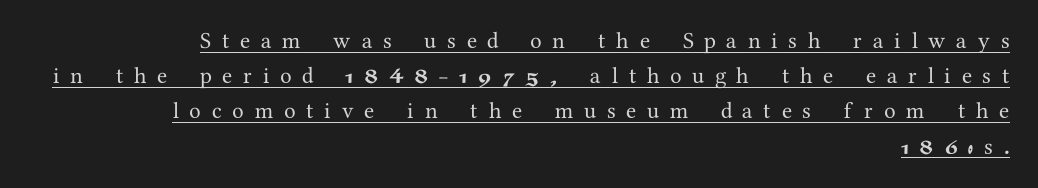
Leading matches the norm, producing a regular column. Ordinary non-slanted type is in use. These lines stack with their right ends in a neat column. The words here are underlined.
